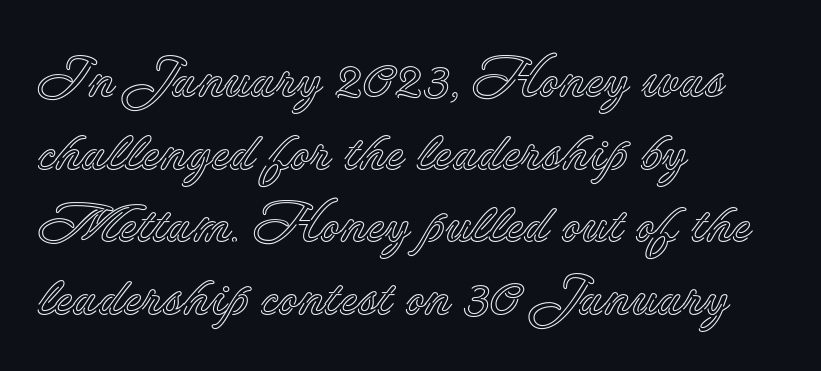
Q: Is the text italic (slanted)? A: Yes.
Q: Is the text underlined? A: No.
Q: How is the paragraph aligned? A: Left-aligned.
Q: Is the spacing between letters normal or unusually wide? A: Normal.
Q: Is the spacing between lines tight, normal or loose? A: Normal.
Q: Width (condensed, normal, or wide)? A: Normal.
Q: x-height? A: Small.
Q: Monospaced? A: No.
